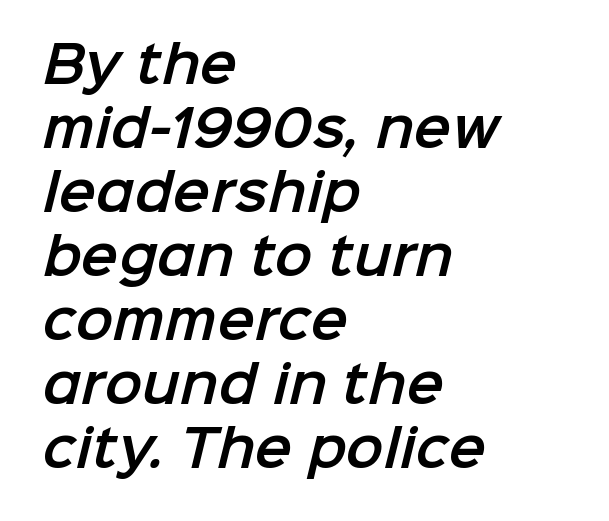
Q: Is the typeface a serif or a sans-serif typeface? A: Sans-serif.
Q: Is the text underlined? A: No.
Q: How is the paragraph aligned? A: Left-aligned.
Q: Is the spacing between letters normal or unusually wide? A: Normal.
Q: Is the spacing between lines tight, normal or loose? A: Normal.
Q: Width (condensed, normal, or wide)? A: Normal.
Q: Stroke contrast? A: Low.
Q: x-height? A: Medium.
Q: Monospaced? A: No.
